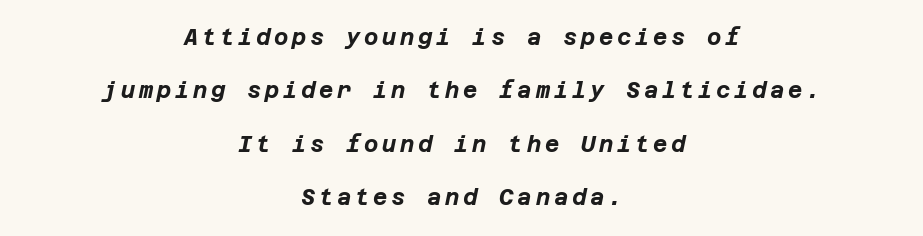
The rag falls on both sides of this text block equally. The leading is generous, giving the passage an open texture. Bare-footed words on every line. Thick stems and heavy bowls — unmistakably bold.
